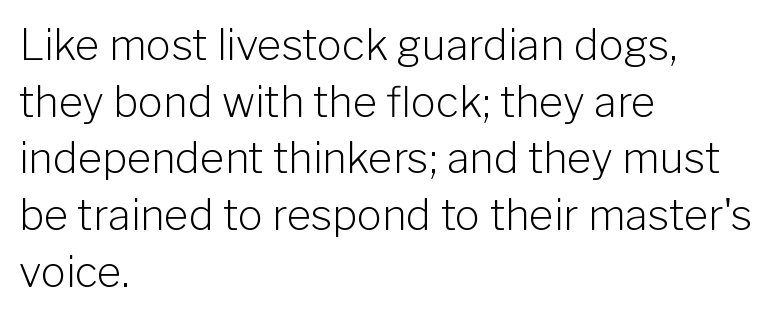
Underlining? Definitely not there. These lines are rendered in a variable-pitch font. Observe the ordinary spacing: letters are neighbours, not strangers. Leading matches the norm, producing a regular column.
